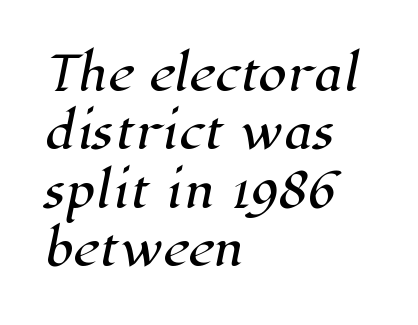
Q: Is the typeface a serif or a sans-serif typeface? A: Serif.
Q: Is the text underlined? A: No.
Q: How is the paragraph aligned? A: Left-aligned.
Q: Is the spacing between letters normal or unusually wide? A: Normal.
Q: Is the spacing between lines tight, normal or loose? A: Normal.
Q: Width (condensed, normal, or wide)? A: Normal.
Q: Stroke contrast? A: High.
Q: x-height? A: Medium.
Q: Monospaced? A: No.
